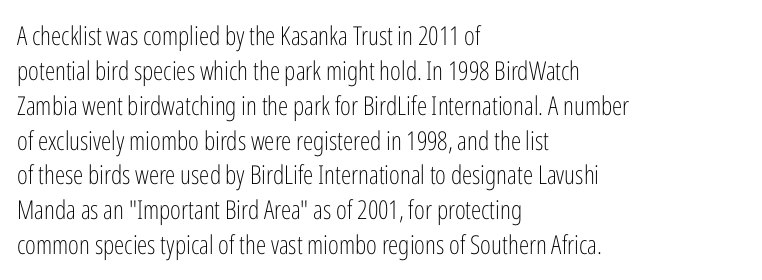
The strip under each line holds only bare page. Short note: letters normally spaced. The axis of the letterforms is exactly vertical. Line spacing here is normal. The rendering anchors every line to the left-hand side.
